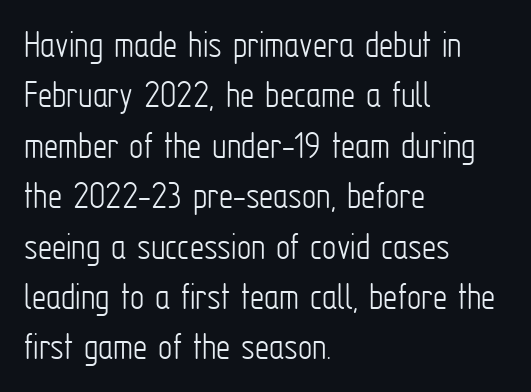
{"serif": "no", "italic": "no", "bold": "no", "weight": "light", "width": "condensed", "stroke_contrast": "low", "x_height": "medium", "monospaced": "no", "underline": "no", "align": "left", "line_spacing": "normal", "line_spacing_ratio": 1.26, "letter_spacing": "normal", "letter_spacing_em": 0.0, "glyph_px": 40}
